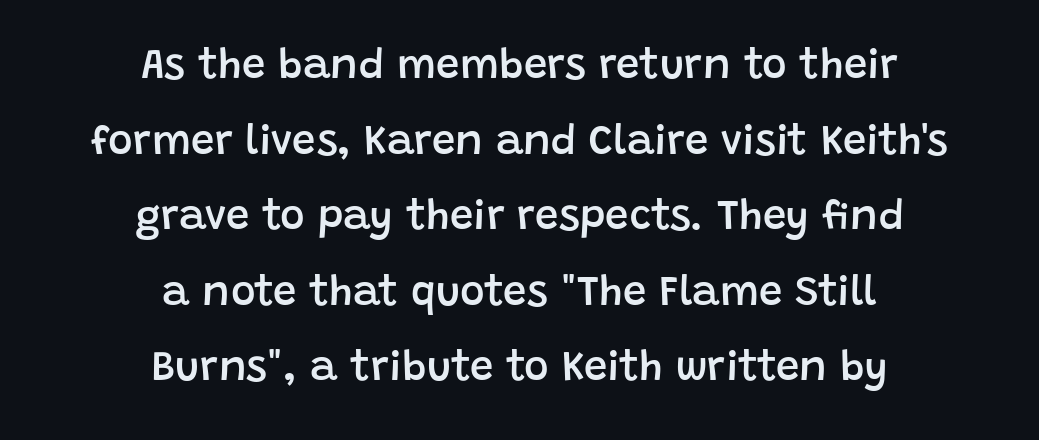
{"serif": "no", "italic": "no", "bold": "semi", "weight": "semibold", "width": "normal", "stroke_contrast": "low", "x_height": "large", "monospaced": "no", "underline": "no", "align": "center", "line_spacing_ratio": 1.8, "letter_spacing": "normal", "letter_spacing_em": 0.0, "glyph_px": 42}
